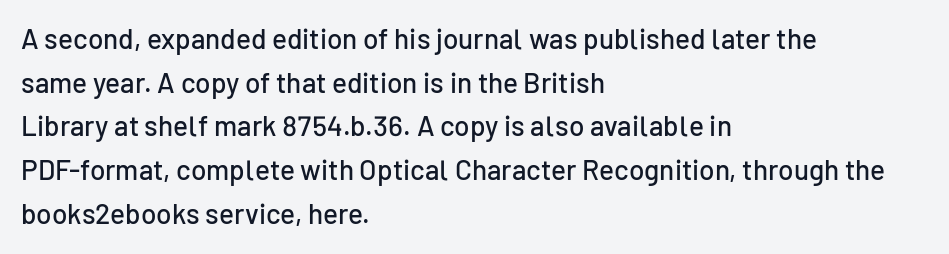
The image shows 28 px sans-serif type, upright; set left-aligned, normal line spacing (1.56x), normal letter spacing, not underlined; low stroke contrast and a medium x-height.
